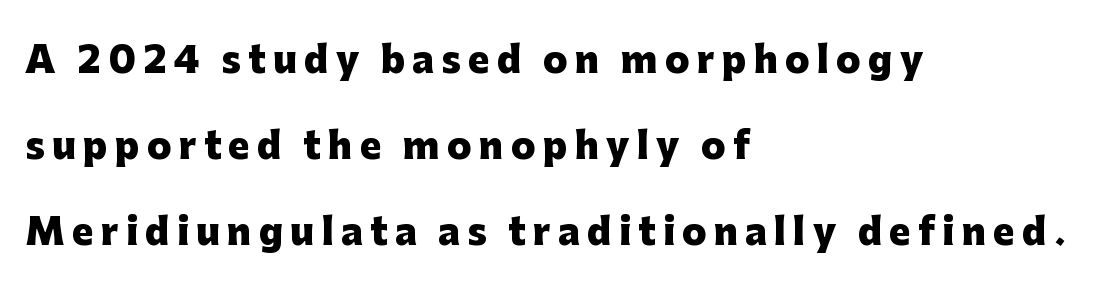
{"serif": "no", "italic": "no", "bold": "yes", "weight": "heavy", "width": "normal", "stroke_contrast": "low", "x_height": "medium", "monospaced": "no", "underline": "no", "align": "left", "line_spacing": "loose", "line_spacing_ratio": 2.39, "letter_spacing": "wide", "letter_spacing_em": 0.2, "glyph_px": 36}
